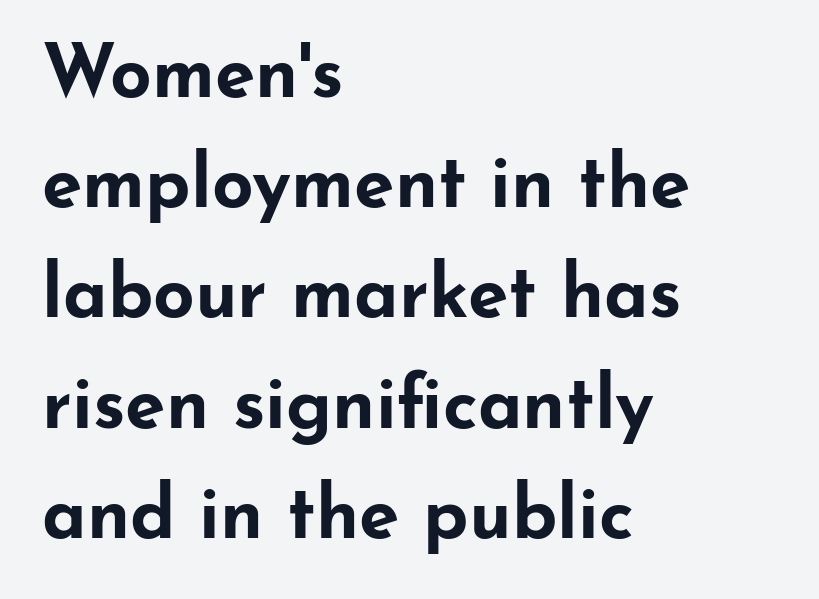
The image shows 73 px bold, wide sans-serif type, upright; set left-aligned, normal line spacing (1.51x), normal letter spacing, not underlined; low stroke contrast and a small x-height.
